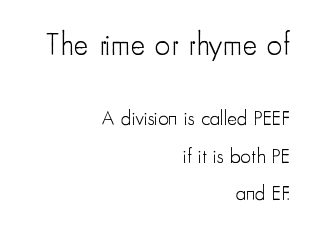
Is the block centered? No — it sits flush against the right margin. Size hierarchy here favors the leading block over the trailing one. The glyphs in this specimen are sans serif. Italic: no, the glyphs are upright roman. Bare-footed words on every line.
